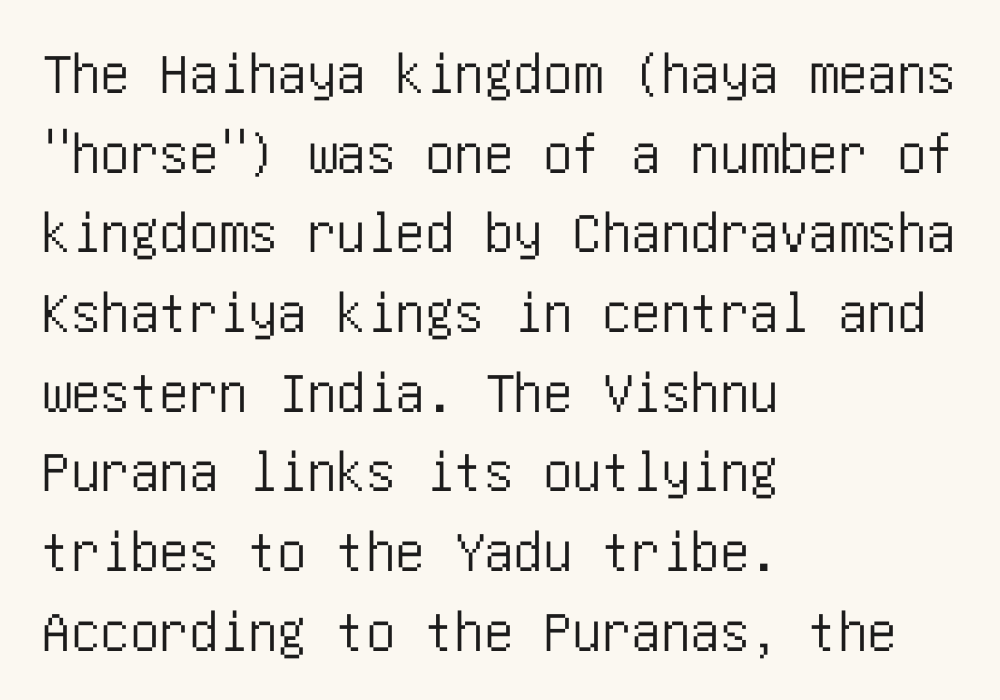
Q: Is the text italic (slanted)? A: No, it is upright.
Q: Is the typeface a serif or a sans-serif typeface? A: Sans-serif.
Q: Is the text underlined? A: No.
Q: How is the paragraph aligned? A: Left-aligned.
Q: Is the spacing between letters normal or unusually wide? A: Normal.
Q: Is the spacing between lines tight, normal or loose? A: Normal.
Q: Width (condensed, normal, or wide)? A: Condensed.
Q: Stroke contrast? A: Low.
Q: x-height? A: Large.
